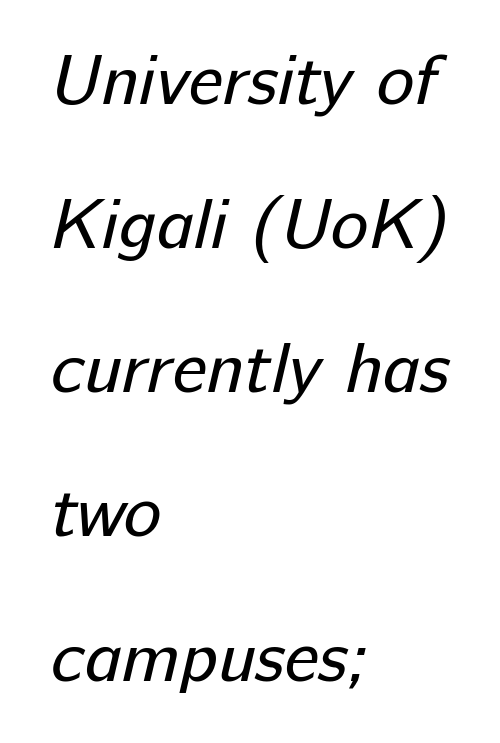
Q: Is the text bold? A: No.
Q: Is the typeface a serif or a sans-serif typeface? A: Sans-serif.
Q: Is the text underlined? A: No.
Q: How is the paragraph aligned? A: Left-aligned.
Q: Is the spacing between letters normal or unusually wide? A: Normal.
Q: Is the spacing between lines tight, normal or loose? A: Loose.
Q: Width (condensed, normal, or wide)? A: Normal.
Q: Stroke contrast? A: Low.
Q: x-height? A: Medium.
Q: Monospaced? A: No.
